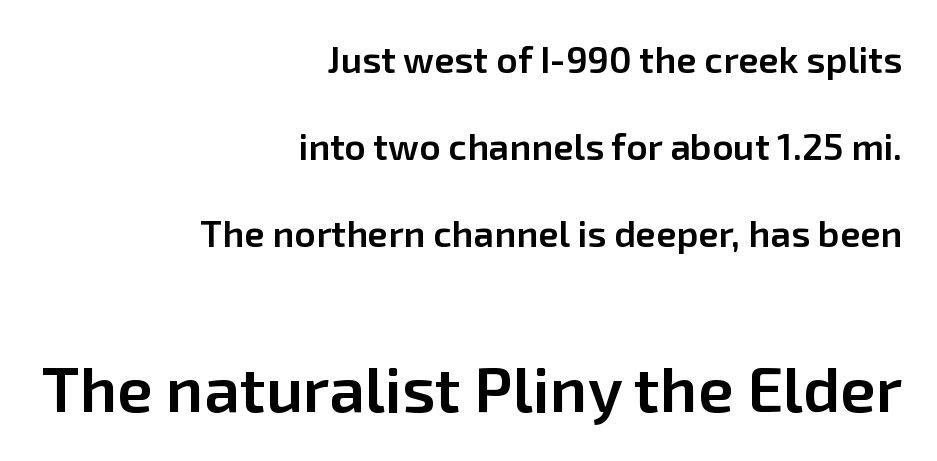
The image shows 64 px semibold sans-serif type, upright; set right-aligned, loose line spacing (2.35x), normal letter spacing, not underlined; the second (bottom) block is 1.73x larger; low stroke contrast and a medium x-height.
